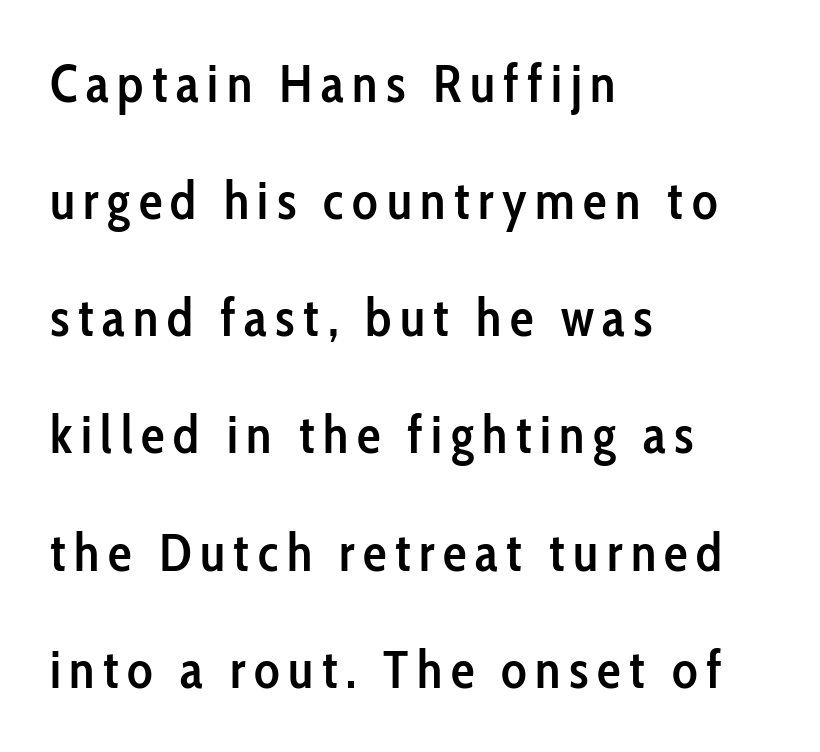
The image shows 53 px semibold, condensed sans-serif type, upright; set left-aligned, loose line spacing (2.21x), not underlined; low stroke contrast and a medium x-height.
